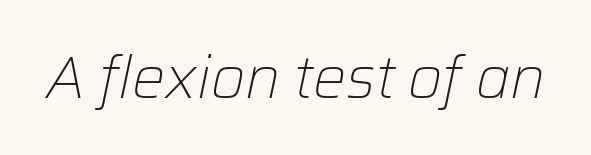
Summary of weight: not heavy and not bold. Do the characters align in a grid? No, the font is proportional. Lines of text with bare space underneath. The text carries the slant typical of an italic or oblique font. Honestly, the letter spacing is just normal — you wouldn't notice it.
